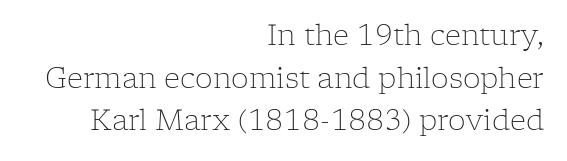
{"serif": "yes", "italic": "no", "bold": "no", "weight": "light", "width": "normal", "stroke_contrast": "low", "x_height": "medium", "monospaced": "no", "underline": "no", "align": "right", "line_spacing": "normal", "line_spacing_ratio": 1.52, "letter_spacing": "normal", "letter_spacing_em": 0.0, "glyph_px": 28}
